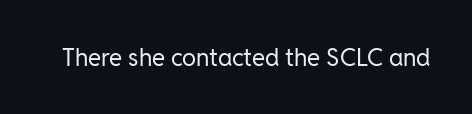
The image shows 24 px text type, upright; set normal letter spacing, not underlined.
